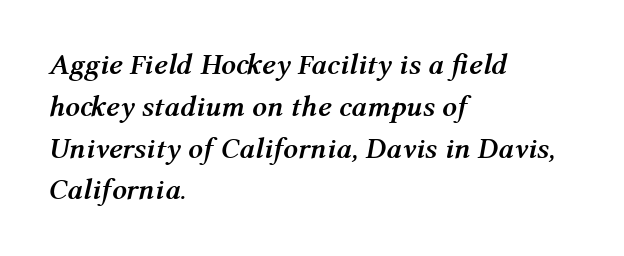
{"italic": "yes", "lean": "right", "slant_degrees": 12, "bold": "yes", "weight": "semibold", "width": "normal", "stroke_contrast": "medium", "x_height": "medium", "monospaced": "no", "underline": "no", "align": "left", "line_spacing": "normal", "line_spacing_ratio": 1.44, "letter_spacing": "normal", "letter_spacing_em": 0.0, "glyph_px": 29}
